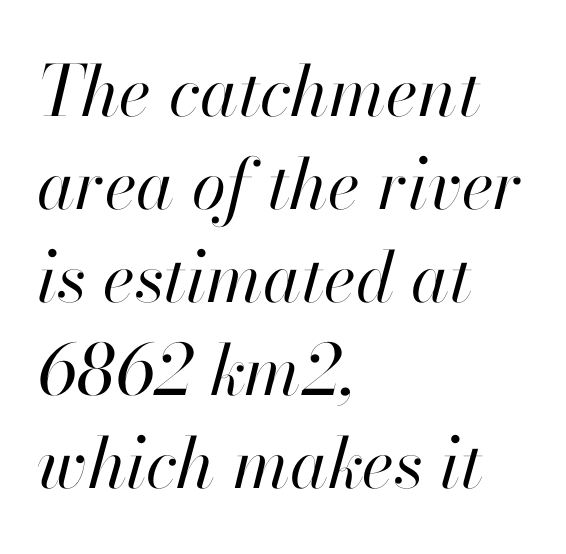
Inter-character spacing is left at the font's built-in metrics. Line starts are locked; line ends wander. Bare-footed words on every line. Normally led — the rows are evenly, conventionally spaced.
